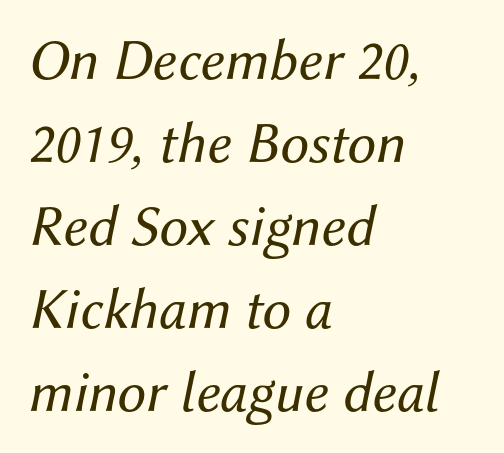
Q: Is the text bold? A: No.
Q: Is the text italic (slanted)? A: Yes, it leans right by about 12 degrees.
Q: Is the text underlined? A: No.
Q: How is the paragraph aligned? A: Left-aligned.
Q: Is the spacing between letters normal or unusually wide? A: Normal.
Q: Is the spacing between lines tight, normal or loose? A: Normal.
Q: Width (condensed, normal, or wide)? A: Normal.
Q: Stroke contrast? A: Medium.
Q: x-height? A: Medium.
Q: Monospaced? A: No.
